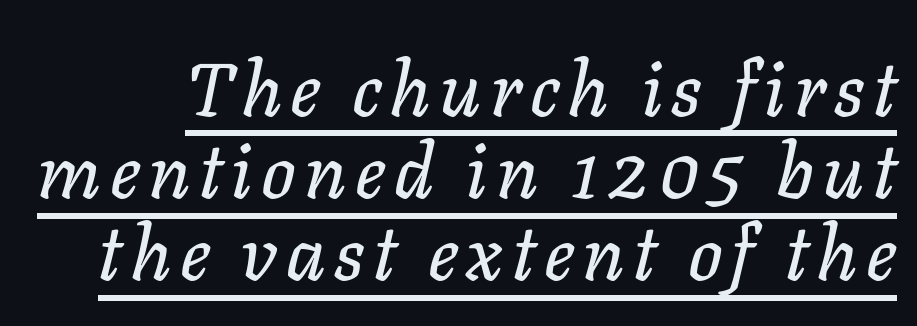
{"italic": "yes", "lean": "right", "slant_degrees": 11, "width": "normal", "stroke_contrast": "low", "x_height": "medium", "monospaced": "no", "underline": "yes", "line_spacing": "tight", "line_spacing_ratio": 1.08, "glyph_px": 76}
